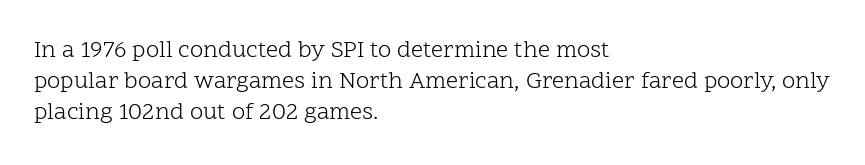
The ragged edge is on the right, which tells us the setting is flush left. The passage shown is not underscored anywhere. These lines were composed using upright roman letters. This sample uses plain, unmodified letter spacing. Reading down the column, the eye jumps a familiar distance to each next line.
